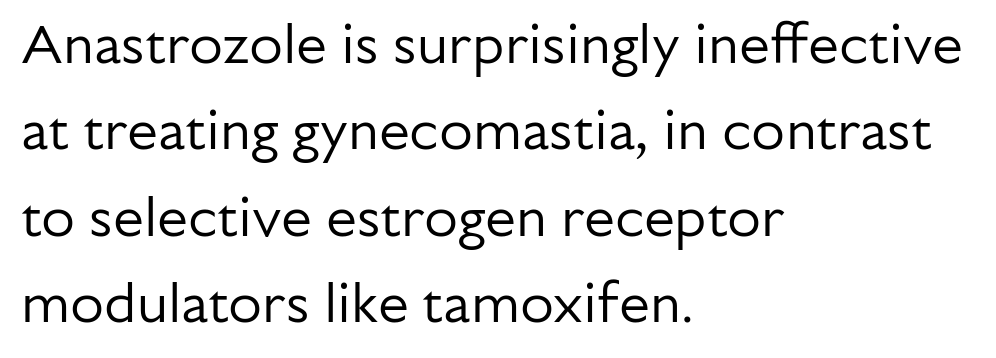
{"serif": "no", "italic": "no", "bold": "no", "weight": "regular", "width": "normal", "stroke_contrast": "low", "x_height": "medium", "monospaced": "no", "underline": "no", "align": "left", "line_spacing": "normal", "line_spacing_ratio": 1.57, "letter_spacing": "normal", "letter_spacing_em": 0.0, "glyph_px": 55}
